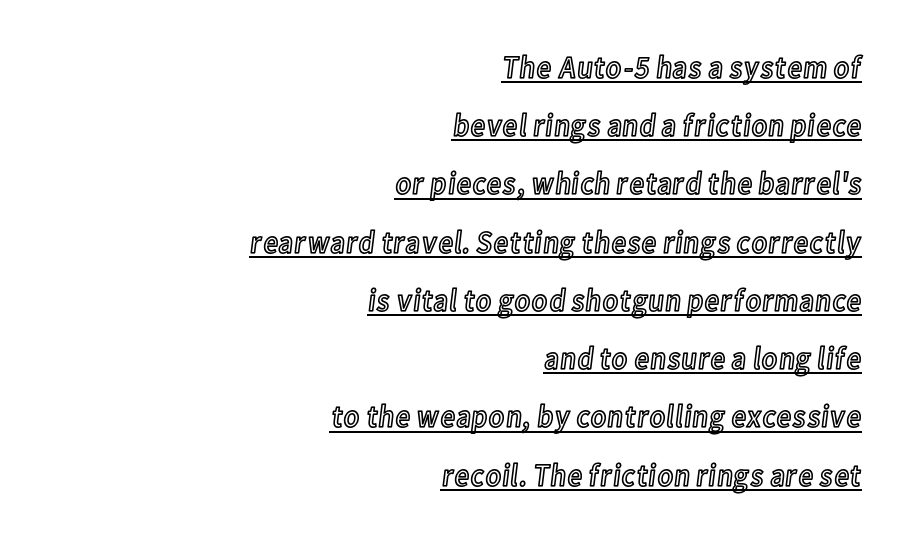
Q: Is the text italic (slanted)? A: Yes.
Q: Is the text underlined? A: Yes.
Q: How is the paragraph aligned? A: Right-aligned.
Q: Is the spacing between letters normal or unusually wide? A: Normal.
Q: Width (condensed, normal, or wide)? A: Condensed.
Q: x-height? A: Medium.
Q: Monospaced? A: No.
